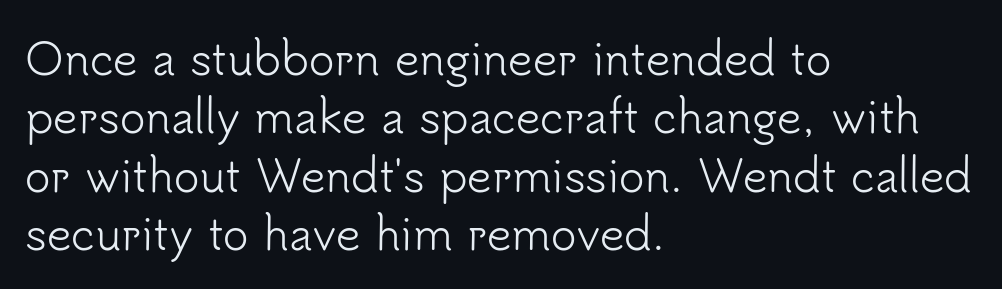
In terms of letterform style, serifs are entirely absent. Do the characters align in a grid? No, the font is proportional. Stroke thickness stays within the range of a standard reading face or lighter. Words float on clear page, feet unadorned. Nothing unusual about the tracking: characters are spaced as the font intends. The setting favours the left margin, as ordinary paragraphs usually do.
